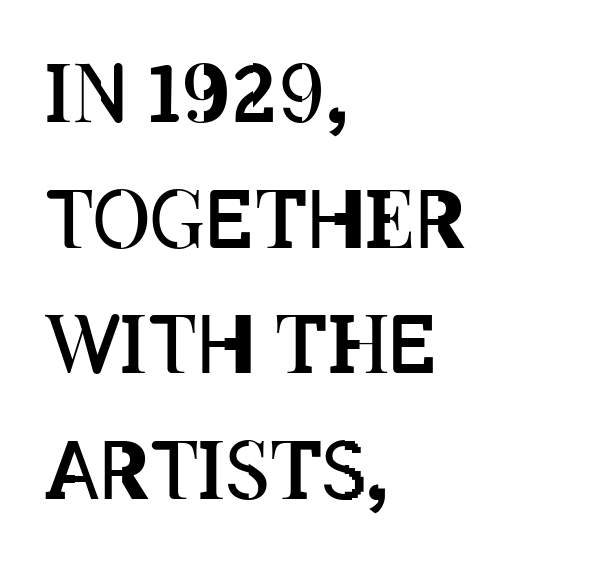
A typesetter would call this zero additional tracking. Rule under the text: the space is simply empty. This sample has the flowing, uneven cadence of proportional lettering. Compared with a centered layout, this one pins lines to the left instead. Bold? No — there's no thickening of the strokes.
